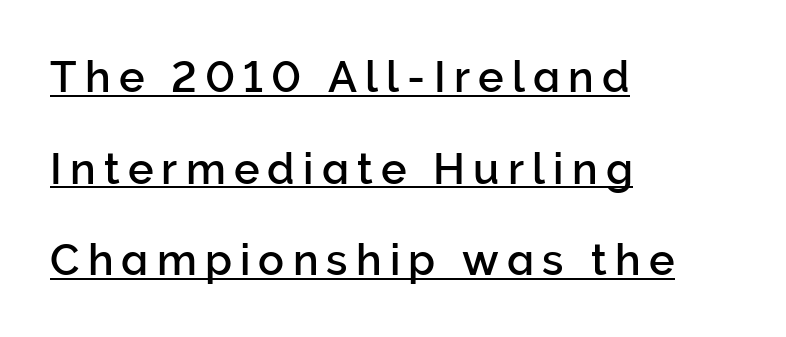
The letters advance in unequal steps, a hallmark of proportional type. Summary of vertical rhythm: relaxed, with wide interline spacing. A continuous stroke trails under the words, as in a hyperlink. Left-aligned paragraph, ragged on the right. A typesetter would mark this as roman, not italic. You can tell from the bare stems that sans-serif type was used.
